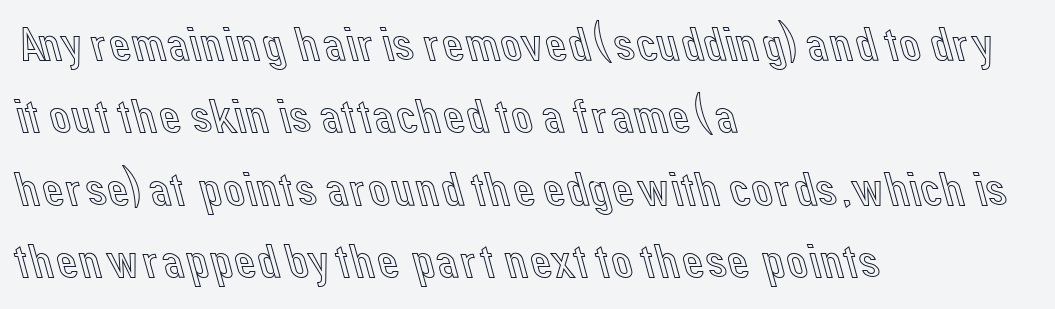
Q: Is the text italic (slanted)? A: Yes.
Q: Is the text underlined? A: No.
Q: How is the paragraph aligned? A: Left-aligned.
Q: Is the spacing between letters normal or unusually wide? A: Normal.
Q: Is the spacing between lines tight, normal or loose? A: Normal.
Q: Width (condensed, normal, or wide)? A: Normal.
Q: x-height? A: Medium.
Q: Monospaced? A: No.
